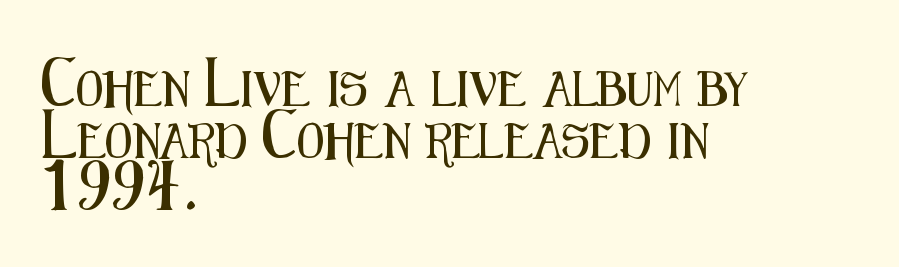
Q: Is the text italic (slanted)? A: No, it is upright.
Q: Is the text underlined? A: No.
Q: How is the paragraph aligned? A: Left-aligned.
Q: Is the spacing between letters normal or unusually wide? A: Normal.
Q: Is the spacing between lines tight, normal or loose? A: Normal.
Q: Width (condensed, normal, or wide)? A: Condensed.
Q: Stroke contrast? A: Medium.
Q: x-height? A: Medium.
Q: Monospaced? A: No.
